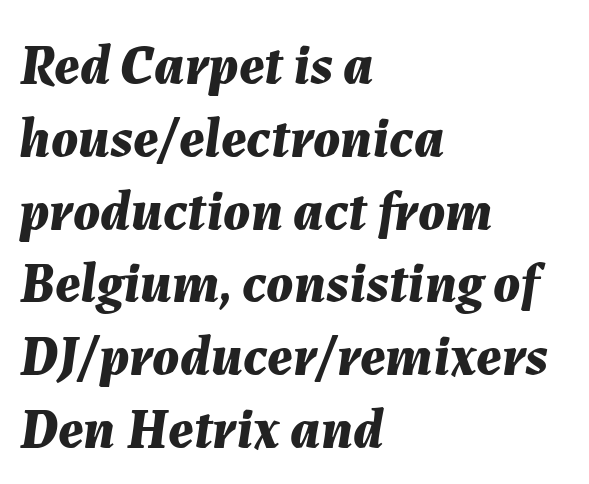
The rendering applies a slant to the glyphs. Clear beneath every line of the passage. In terms of weight, the rendering is a true, heavy bold. The rendering keeps characters at their native spacing.
